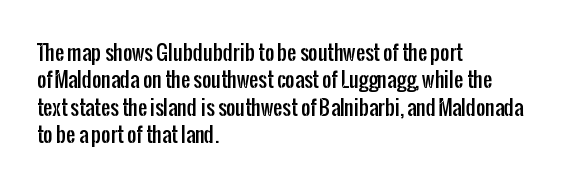
{"italic": "no", "underline": "no", "align": "left", "line_spacing": "normal", "line_spacing_ratio": 1.37, "letter_spacing": "normal", "letter_spacing_em": 0.0, "glyph_px": 20}
